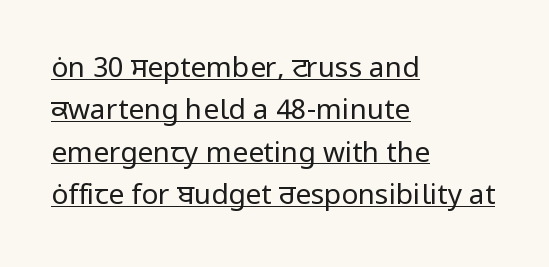
{"serif": "no", "italic": "no", "bold": "no", "weight": "regular", "width": "normal", "stroke_contrast": "low", "x_height": "medium", "monospaced": "no", "underline": "yes", "align": "left", "line_spacing": "normal", "line_spacing_ratio": 1.51, "letter_spacing": "normal", "letter_spacing_em": 0.0, "glyph_px": 28}
